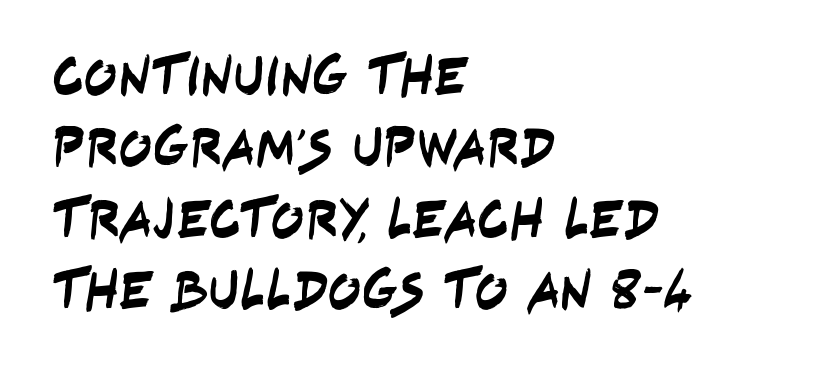
The letters advance in unequal steps, a hallmark of proportional type. Note: no serifs on the glyphs. The lines are quadded left. Standard letterfit; no display-style spreading of the glyphs. The vertical gap from one line to the next is medium.
